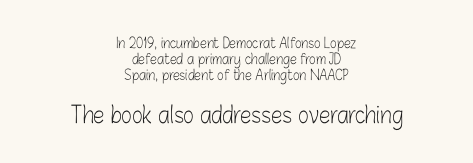
The second block has been scaled up relative to the first. Stems here are at most as thick as an everyday book face. Between one letter and the next there's only the usual sliver of space. The letters stand straight up with perfectly vertical stems. Leading is clearly below the norm, producing a dense column. The string is rendered with underlining switched off.
